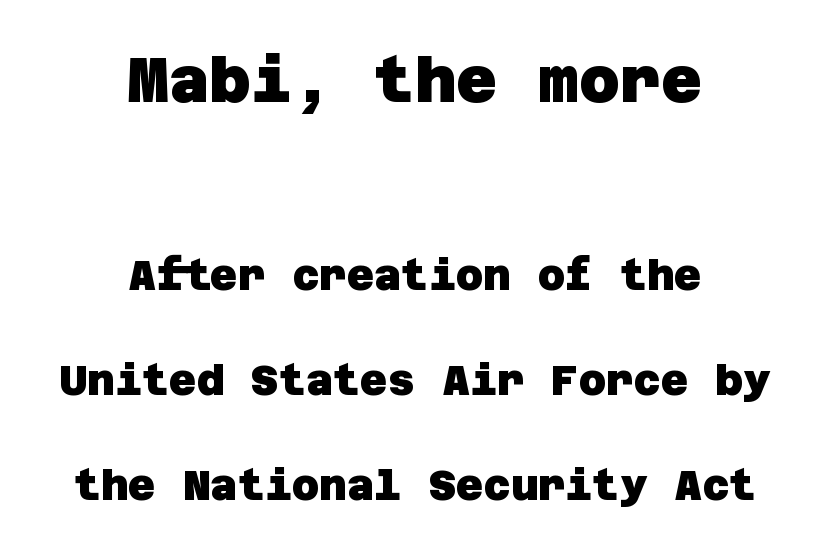
{"serif": "no", "bold": "yes", "weight": "heavy", "width": "normal", "stroke_contrast": "low", "x_height": "large", "underline": "no", "align": "center", "line_spacing": "loose", "line_spacing_ratio": 2.5, "letter_spacing": "normal", "letter_spacing_em": 0.0, "larger_block": "first", "size_ratio": 1.5, "glyph_px": 63}
